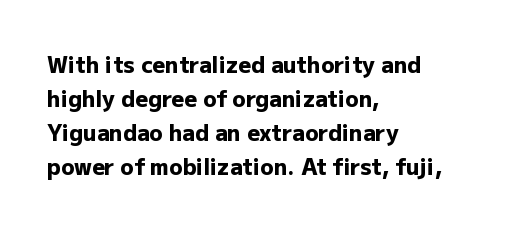
{"italic": "no", "bold": "yes", "underline": "no", "align": "left", "line_spacing": "normal", "line_spacing_ratio": 1.54, "letter_spacing": "normal", "letter_spacing_em": 0.0, "glyph_px": 22}
